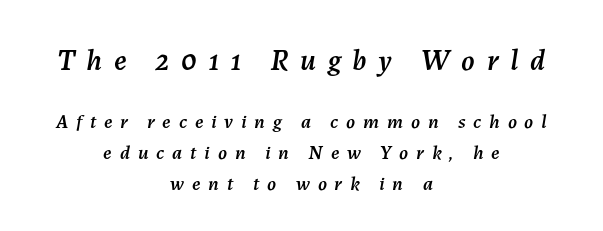
The image shows 30 px text type, italic (leaning right); set centered, normal line spacing (1.54x), unusually wide letter spacing (+0.39 em), not underlined; the first (top) block is 1.5x larger; medium stroke contrast and a medium x-height.
